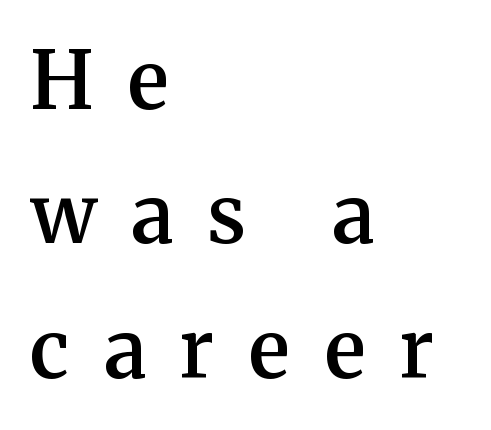
{"serif": "yes", "italic": "no", "bold": "semi", "weight": "semibold", "width": "normal", "stroke_contrast": "medium", "x_height": "medium", "monospaced": "no", "underline": "no", "align": "left", "line_spacing": "normal", "line_spacing_ratio": 1.68, "letter_spacing": "wide", "letter_spacing_em": 0.43, "glyph_px": 80}
